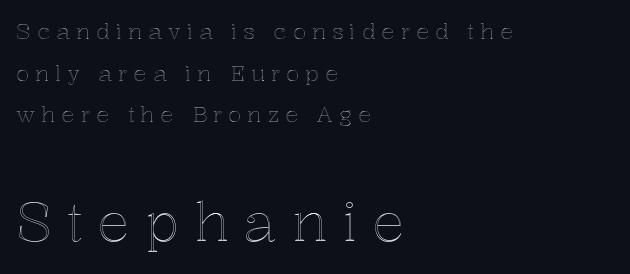
{"italic": "no", "width": "normal", "x_height": "medium", "monospaced": "no", "underline": "no", "align": "left", "line_spacing_ratio": 1.89, "letter_spacing": "wide", "letter_spacing_em": 0.27, "larger_block": "second", "size_ratio": 2.45, "glyph_px": 54}
